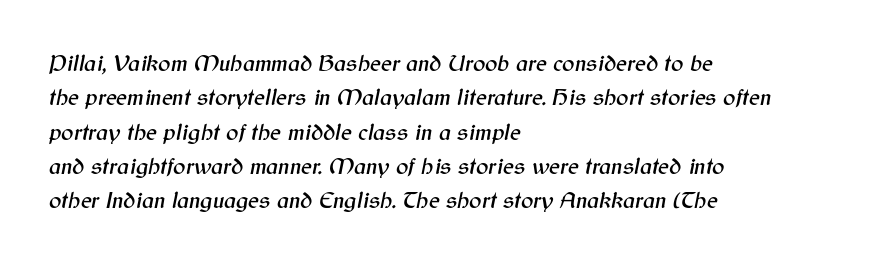
{"italic": "yes", "lean": "right", "slant_degrees": 12, "underline": "no", "align": "left", "line_spacing": "normal", "line_spacing_ratio": 1.49, "letter_spacing": "normal", "letter_spacing_em": 0.0, "glyph_px": 23}
